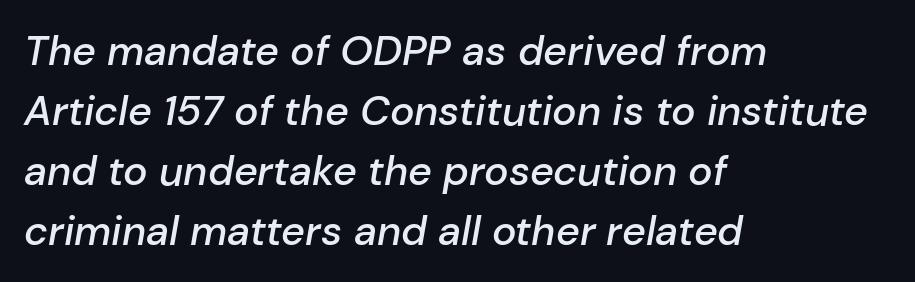
The rendering uses a moderate line-height, typical for paragraphs. The letters are semibold — heavier than regular but short of a full bold. Here the designer chose a conventional face with non-uniform glyph widths. A bare baseline throughout the passage. How are the letters spaced? Ordinarily, with no added tracking. Slanted lettering throughout.
